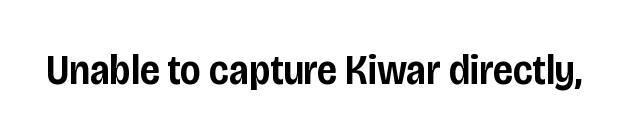
Q: Is the text bold? A: Semi-bold.
Q: Is the text italic (slanted)? A: No, it is upright.
Q: Is the typeface a serif or a sans-serif typeface? A: Sans-serif.
Q: Is the text underlined? A: No.
Q: Is the spacing between letters normal or unusually wide? A: Normal.
Q: Width (condensed, normal, or wide)? A: Condensed.
Q: Stroke contrast? A: Low.
Q: x-height? A: Large.
Q: Monospaced? A: No.
